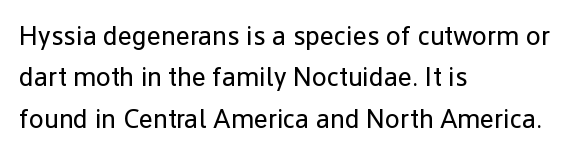
In terms of leading, this rendering sits right in the middle. The lettering stays uniformly vertical, giving the passage a roman look. Decoration check: the copy has no underline. The passage shown is not bold in any degree. How are the letters spaced? Ordinarily, with no added tracking.
